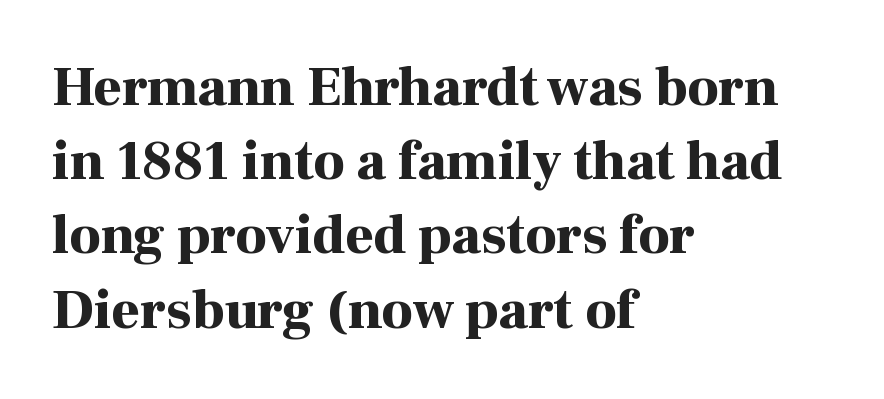
Inter-character spacing is left at the font's built-in metrics. Serifs: yes, visible at the terminals of the letterforms. Think of a printed novel: that variable character pitch is what you see here. Is the type bold? Yes — the strokes are clearly thick and heavy.
